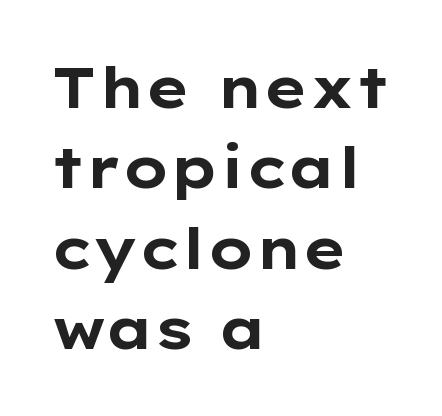
Q: Is the text bold? A: Yes.
Q: Is the text italic (slanted)? A: No, it is upright.
Q: Is the typeface a serif or a sans-serif typeface? A: Sans-serif.
Q: Is the text underlined? A: No.
Q: How is the paragraph aligned? A: Left-aligned.
Q: Is the spacing between letters normal or unusually wide? A: Normal.
Q: Is the spacing between lines tight, normal or loose? A: Normal.
Q: Width (condensed, normal, or wide)? A: Wide.
Q: Stroke contrast? A: Low.
Q: x-height? A: Medium.
Q: Monospaced? A: No.
